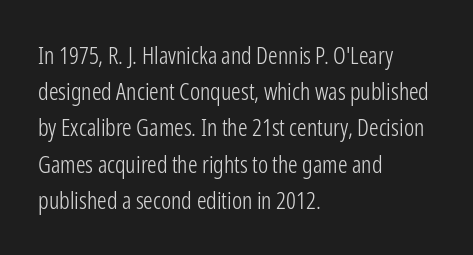
Default kerning and tracking; the words read as compact shapes. Tall strokes in this sample are plumb rather than angled. This rendering uses left alignment, leaving the right contour irregular. Students, observe: this is what conventionally led text looks like. Each stroke keeps to a modest, everyday thickness or less. Honestly, there is no underline to notice here at all.
